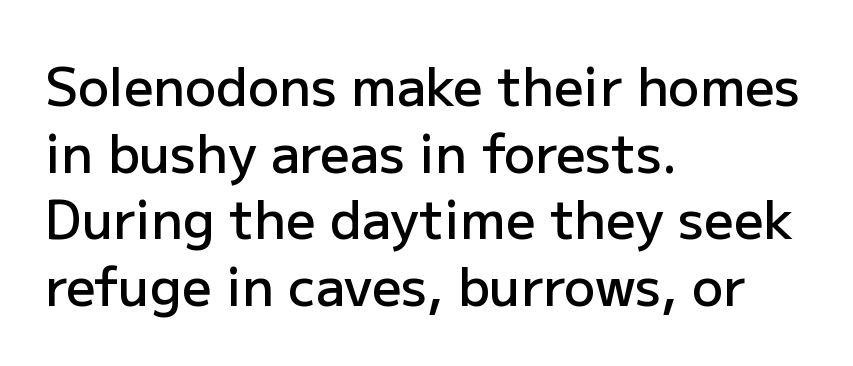
The image shows 52 px semibold sans-serif type, upright; set left-aligned, normal line spacing (1.28x), normal letter spacing, not underlined; low stroke contrast and a medium x-height.
